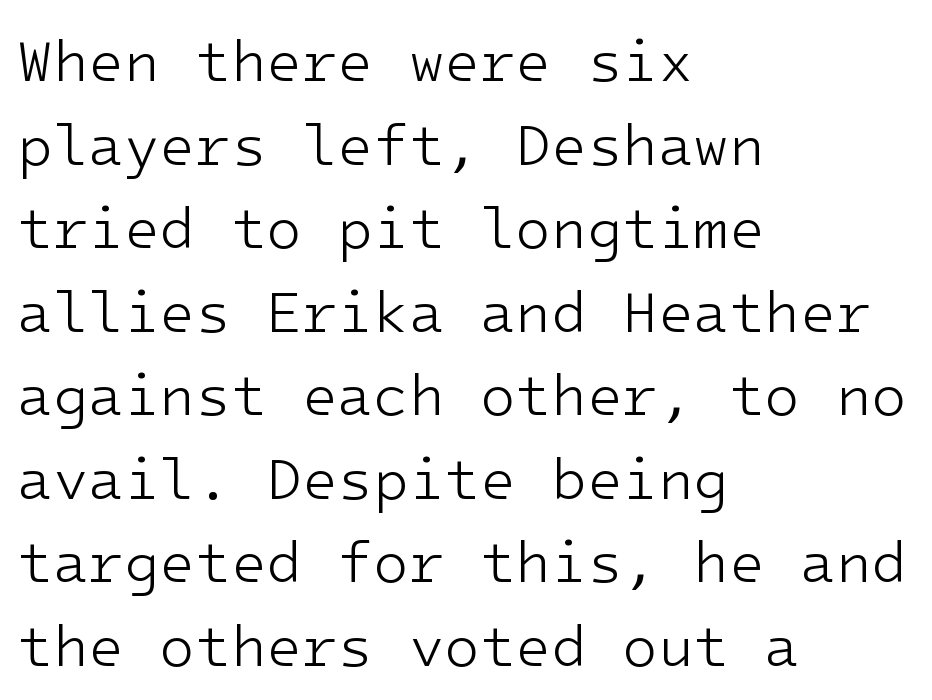
The image shows 58 px light sans-serif type, upright; set left-aligned, normal line spacing (1.44x), normal letter spacing, not underlined; low stroke contrast and a medium x-height.
